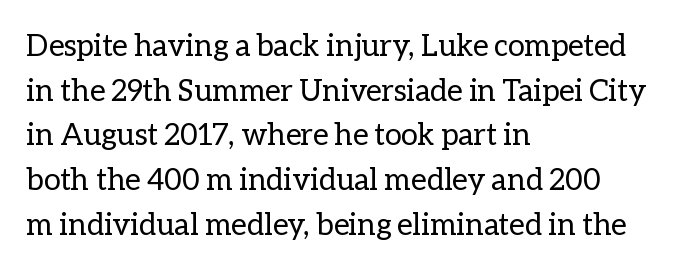
The compositor pushed each line to the left boundary. A light-to-regular cut is what we see here. This block has exactly the height ordinary leading produces. Does extra space separate the letters? No, they use regular spacing. It's the straight-up-and-down kind of type. Honestly, there is no underline to notice here at all.
